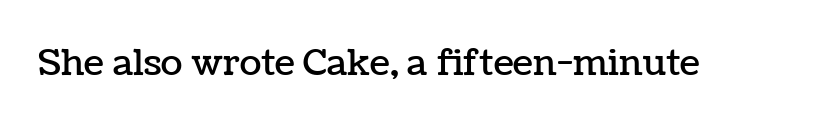
{"italic": "no", "width": "normal", "stroke_contrast": "low", "x_height": "medium", "monospaced": "no", "underline": "no", "letter_spacing": "normal", "letter_spacing_em": 0.0, "glyph_px": 36}
